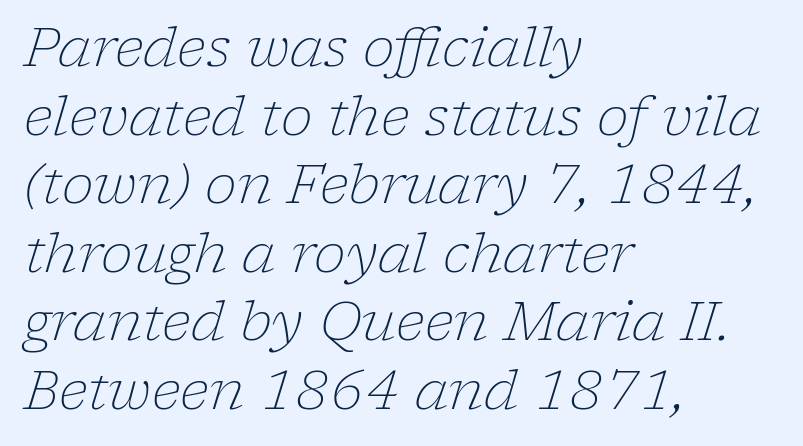
{"serif": "yes", "italic": "yes", "lean": "right", "slant_degrees": 17, "bold": "no", "weight": "light", "width": "normal", "stroke_contrast": "low", "x_height": "medium", "monospaced": "no", "underline": "no", "align": "left", "line_spacing": "normal", "line_spacing_ratio": 1.27, "letter_spacing": "normal", "letter_spacing_em": 0.0, "glyph_px": 54}
